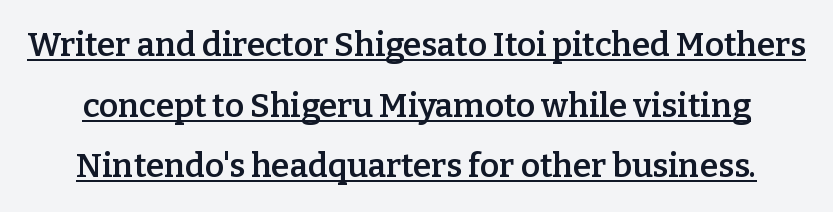
Q: Is the text bold? A: Semi-bold.
Q: Is the text italic (slanted)? A: No, it is upright.
Q: Is the typeface a serif or a sans-serif typeface? A: Serif.
Q: Is the text underlined? A: Yes.
Q: Is the spacing between letters normal or unusually wide? A: Normal.
Q: Width (condensed, normal, or wide)? A: Normal.
Q: Stroke contrast? A: Low.
Q: x-height? A: Medium.
Q: Monospaced? A: No.
